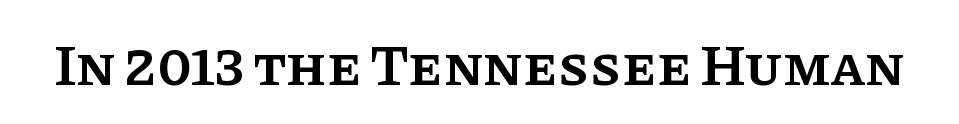
{"serif": "yes", "italic": "no", "bold": "semi", "weight": "semibold", "width": "normal", "stroke_contrast": "low", "x_height": "large", "monospaced": "no", "underline": "no", "letter_spacing": "normal", "letter_spacing_em": 0.0, "glyph_px": 57}
